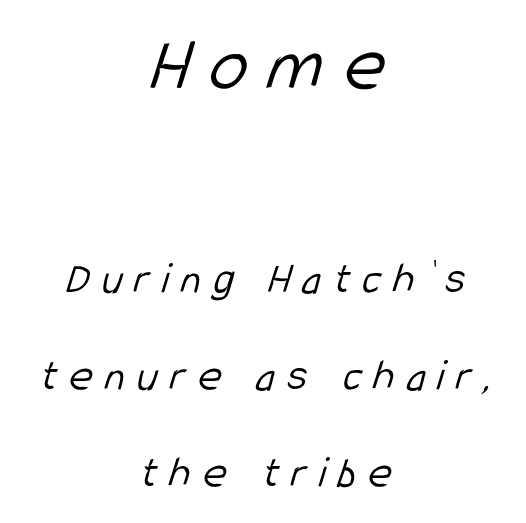
Q: Is the text bold? A: No.
Q: Is the typeface a serif or a sans-serif typeface? A: Sans-serif.
Q: Is the text underlined? A: No.
Q: How is the paragraph aligned? A: Centered.
Q: Is the spacing between letters normal or unusually wide? A: Unusually wide.
Q: Is the spacing between lines tight, normal or loose? A: Loose.
Q: Which block of text is set in a larger size, the first (top) or the second (bottom)? A: The first (top) one.
Q: Width (condensed, normal, or wide)? A: Condensed.
Q: Stroke contrast? A: Low.
Q: x-height? A: Medium.
Q: Monospaced? A: No.
